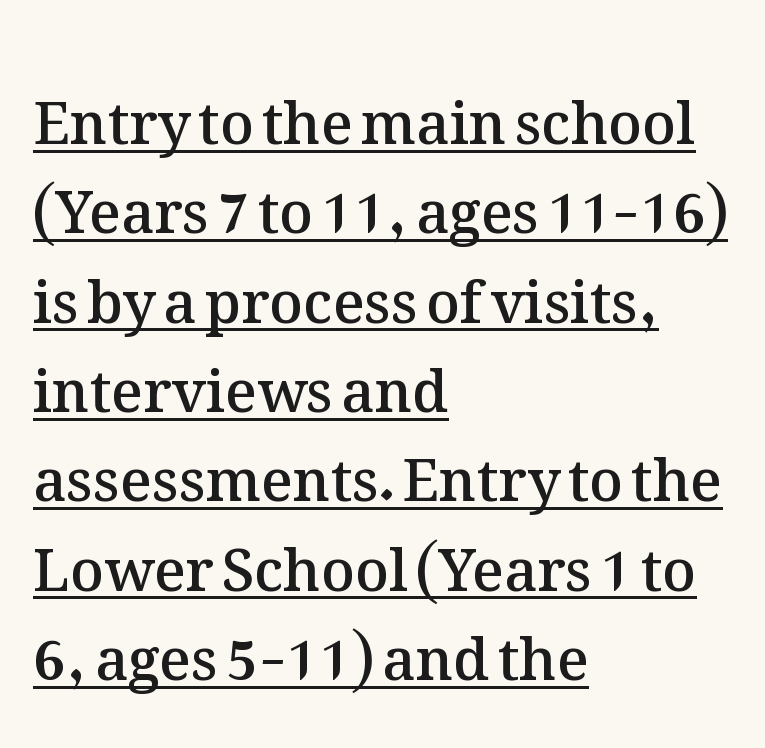
The image shows 58 px semibold type, upright; set left-aligned, normal line spacing (1.54x), normal letter spacing, underlined; medium stroke contrast and a medium x-height.
